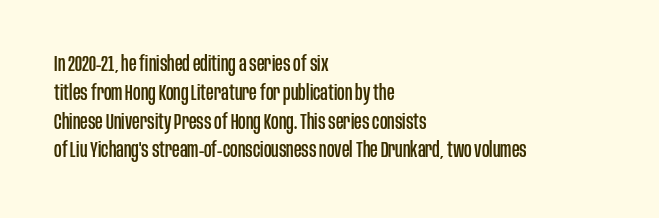
{"italic": "no", "underline": "no", "align": "left", "line_spacing": "normal", "line_spacing_ratio": 1.37, "letter_spacing": "normal", "letter_spacing_em": 0.0, "glyph_px": 21}
